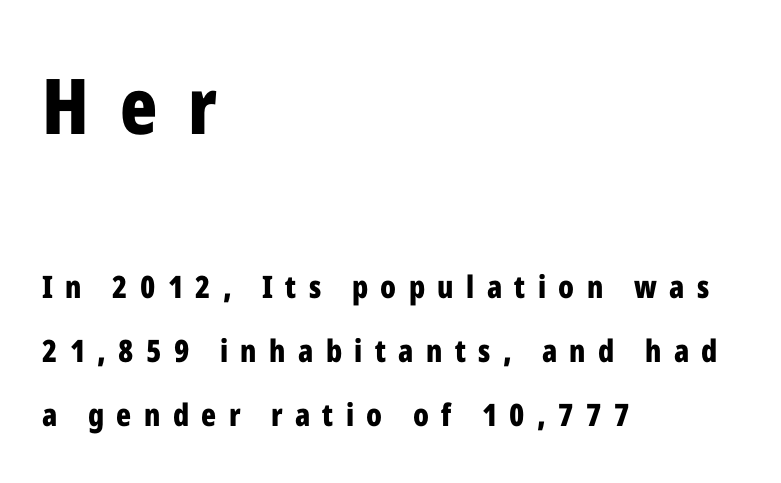
{"serif": "no", "italic": "no", "bold": "yes", "weight": "bold", "width": "condensed", "stroke_contrast": "low", "x_height": "medium", "monospaced": "no", "underline": "no", "align": "left", "line_spacing": "loose", "line_spacing_ratio": 2.05, "letter_spacing": "wide", "letter_spacing_em": 0.4, "larger_block": "first", "size_ratio": 2.48, "glyph_px": 77}
